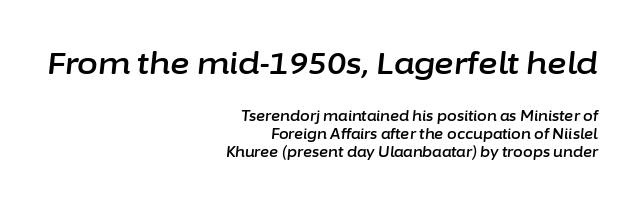
Notice how descenders clear the ascenders below comfortably — that's standard leading. In this sample the first text group is rendered at the bigger scale. Line endings align vertically; line beginnings do not. The specimen omits any rule beneath the text block's lines. Caption: standard tracking, unaltered. The axis of the letterforms is tilted away from vertical.
